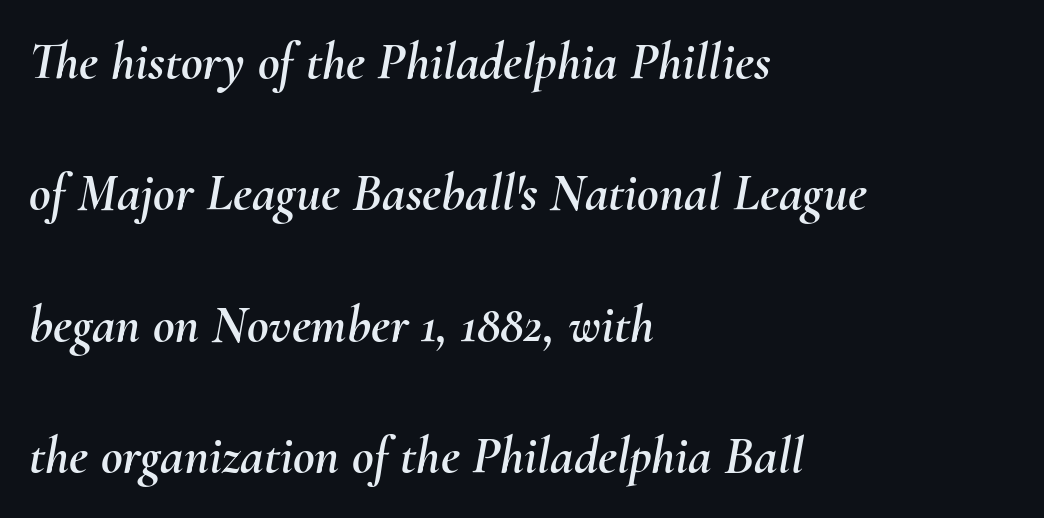
The image shows 53 px text type, italic (leaning right); set left-aligned, loose line spacing (2.48x), normal letter spacing, not underlined; medium stroke contrast and a small x-height.
